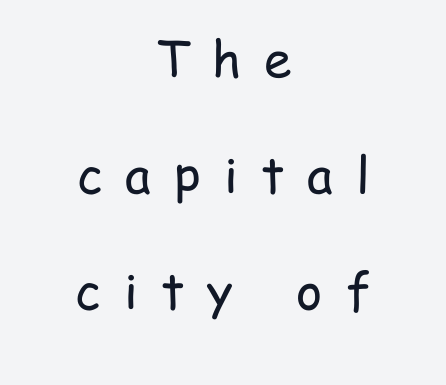
The image shows 50 px regular-weight, condensed sans-serif type, upright; set centered, loose line spacing (2.32x), unusually wide letter spacing (+0.46 em), not underlined; low stroke contrast and a medium x-height.
